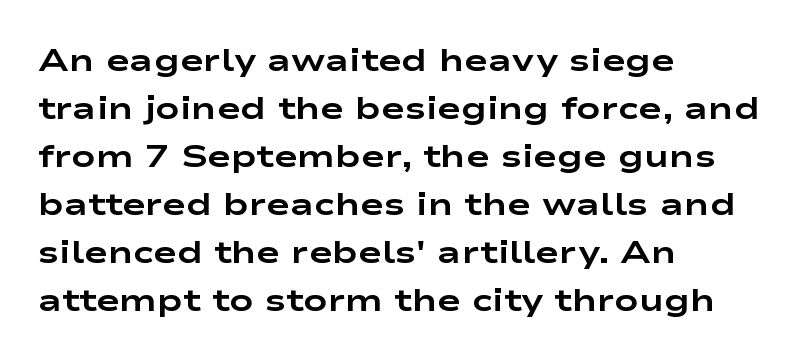
Q: Is the text bold? A: Yes.
Q: Is the text italic (slanted)? A: No, it is upright.
Q: Is the typeface a serif or a sans-serif typeface? A: Sans-serif.
Q: Is the text underlined? A: No.
Q: How is the paragraph aligned? A: Left-aligned.
Q: Is the spacing between letters normal or unusually wide? A: Normal.
Q: Is the spacing between lines tight, normal or loose? A: Normal.
Q: Width (condensed, normal, or wide)? A: Wide.
Q: Stroke contrast? A: Low.
Q: x-height? A: Medium.
Q: Monospaced? A: No.
